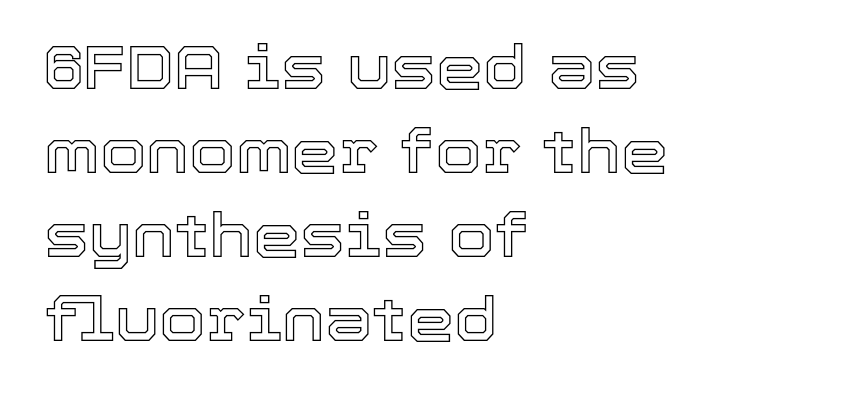
Here the designer chose a conventional face with non-uniform glyph widths. It's the straight-up-and-down kind of type. The passage shown stacks its lines at a standard gap. Horizontal alignment here is leftward, the default for most running prose. Caption: standard tracking, unaltered. Decoration check: the copy has no underline.
